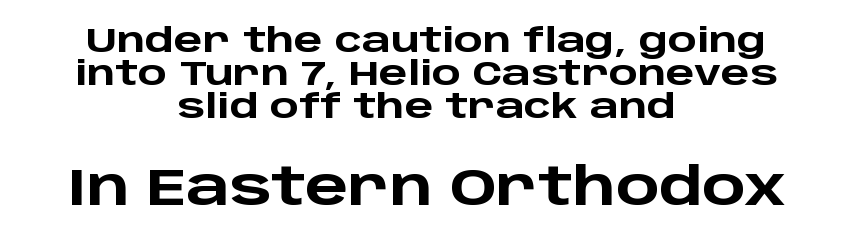
The image shows 51 px heavy, wide sans-serif type, upright; set centered, tight line spacing (0.97x), normal letter spacing, not underlined; the second (bottom) block is 1.5x larger; low stroke contrast and a large x-height.
